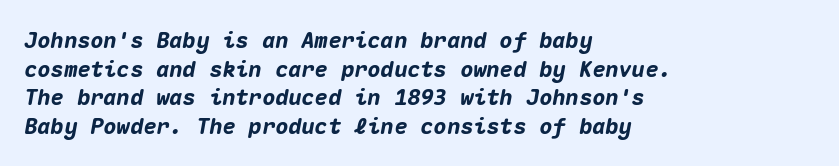
The image shows 22 px bold type, italic (leaning right); set left-aligned, normal line spacing (1.3x), normal letter spacing, not underlined.
